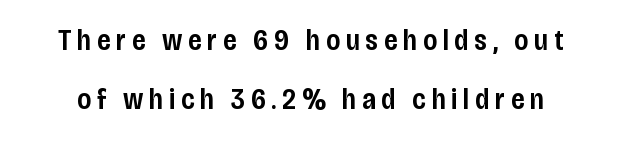
The designer went with a sans here, leaving each stem footless. In terms of leading, this rendering errs on the spacious side. Rendered with straight, roman letterforms. Check the space under the baseline: it is left empty.
